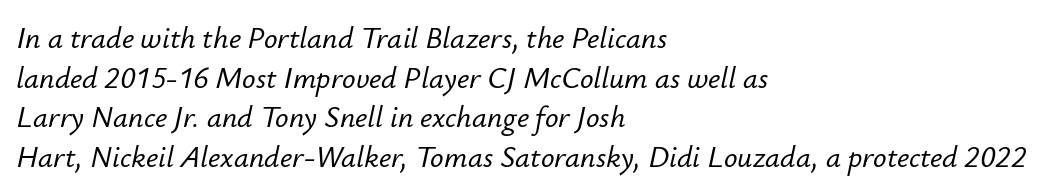
{"italic": "yes", "lean": "right", "slant_degrees": 12, "width": "normal", "stroke_contrast": "low", "x_height": "small", "monospaced": "no", "underline": "no", "align": "left", "line_spacing": "normal", "line_spacing_ratio": 1.32, "letter_spacing": "normal", "letter_spacing_em": 0.0, "glyph_px": 30}
